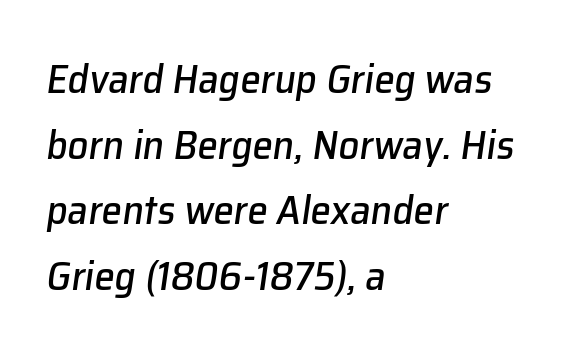
The image shows 41 px text type, italic (leaning right); set left-aligned, normal line spacing (1.6x), normal letter spacing, not underlined; low stroke contrast and a medium x-height.
